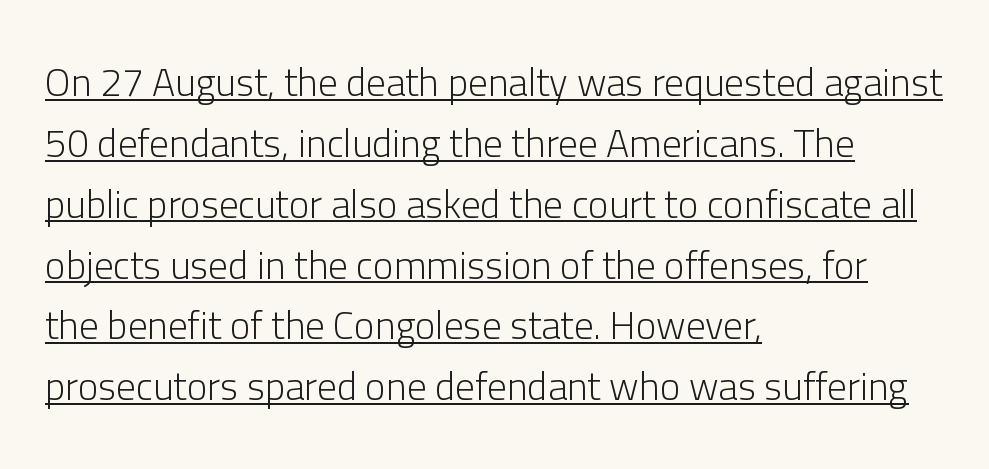
{"serif": "no", "italic": "no", "bold": "no", "weight": "light", "width": "normal", "stroke_contrast": "low", "x_height": "medium", "monospaced": "no", "underline": "yes", "align": "left", "line_spacing": "normal", "line_spacing_ratio": 1.56, "letter_spacing": "normal", "letter_spacing_em": 0.0, "glyph_px": 39}
